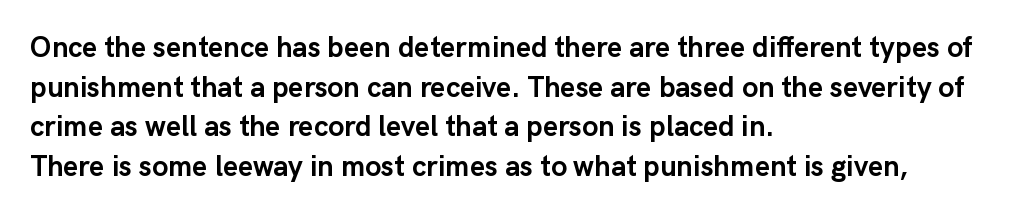
The image shows 29 px semibold sans-serif type, upright; set left-aligned, normal line spacing (1.37x), normal letter spacing, not underlined; low stroke contrast and a medium x-height.
